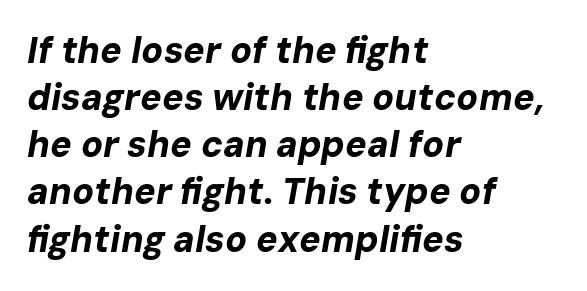
Default kerning and tracking; the words read as compact shapes. A classic flush-left, rag-right setting is used for this passage. These lines are rendered in a variable-pitch font. These lines were composed using italics. Chunky letters — that's bold for sure. Check the space under the baseline: it is left empty.
